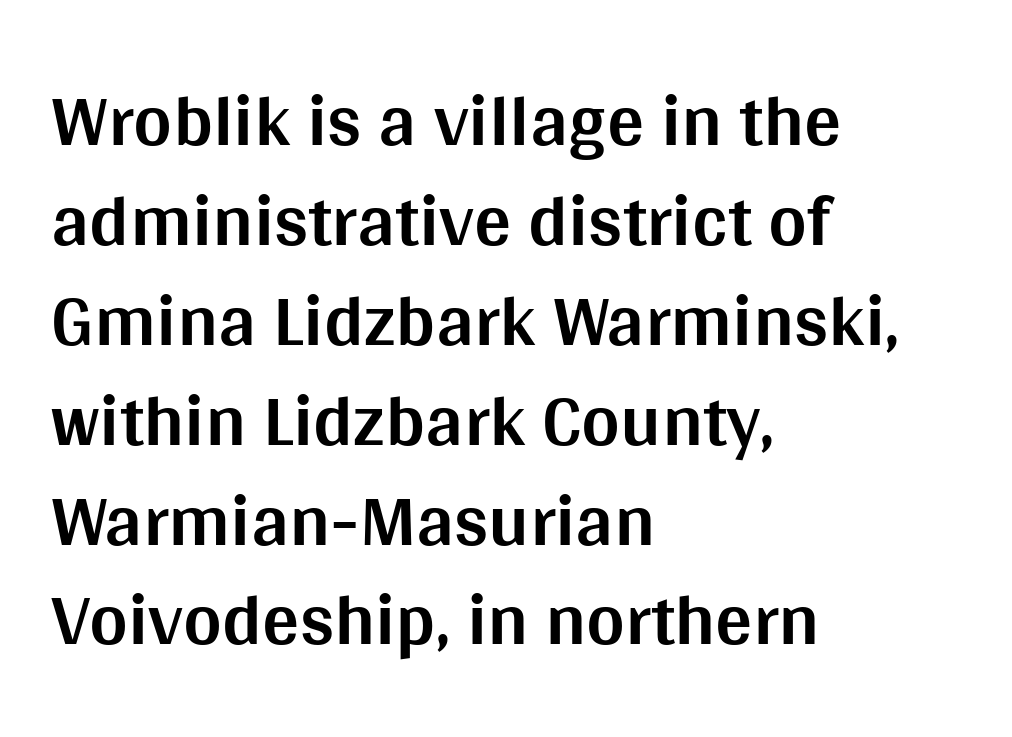
Q: Is the text bold? A: Yes.
Q: Is the text italic (slanted)? A: No, it is upright.
Q: Is the typeface a serif or a sans-serif typeface? A: Sans-serif.
Q: Is the text underlined? A: No.
Q: How is the paragraph aligned? A: Left-aligned.
Q: Is the spacing between letters normal or unusually wide? A: Normal.
Q: Is the spacing between lines tight, normal or loose? A: Normal.
Q: Width (condensed, normal, or wide)? A: Normal.
Q: Stroke contrast? A: Medium.
Q: x-height? A: Large.
Q: Monospaced? A: No.
